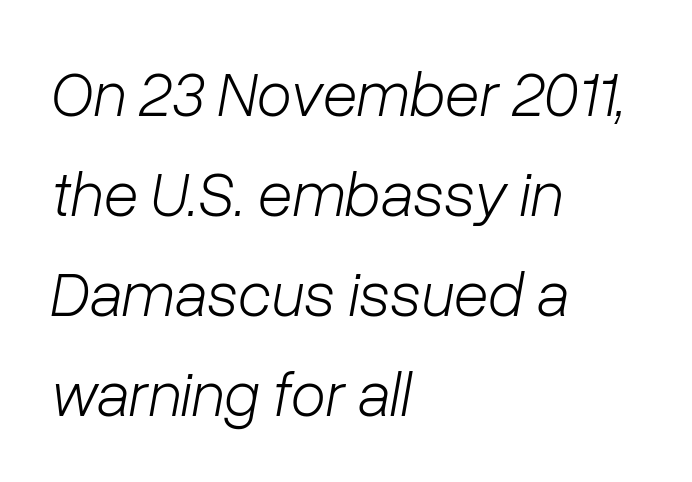
Q: Is the text bold? A: No.
Q: Is the text italic (slanted)? A: Yes, it leans right by about 10 degrees.
Q: Is the text underlined? A: No.
Q: How is the paragraph aligned? A: Left-aligned.
Q: Is the spacing between letters normal or unusually wide? A: Normal.
Q: Is the spacing between lines tight, normal or loose? A: Normal.
Q: Width (condensed, normal, or wide)? A: Normal.
Q: Stroke contrast? A: Low.
Q: x-height? A: Medium.
Q: Monospaced? A: No.
